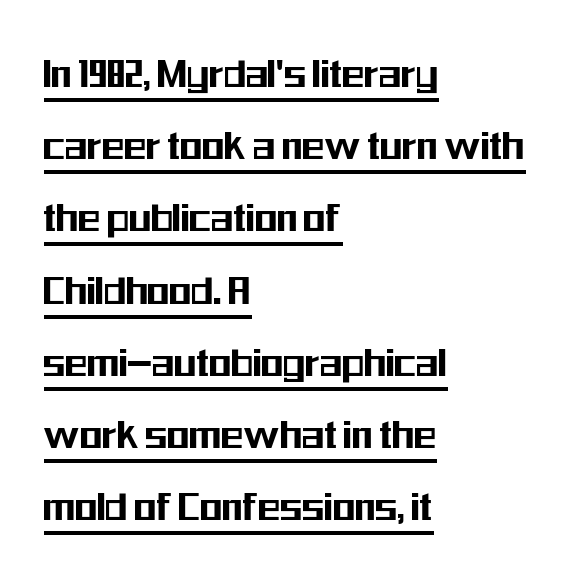
Q: Is the text italic (slanted)? A: No, it is upright.
Q: Is the typeface a serif or a sans-serif typeface? A: Sans-serif.
Q: Is the text underlined? A: Yes.
Q: How is the paragraph aligned? A: Left-aligned.
Q: Is the spacing between letters normal or unusually wide? A: Normal.
Q: Is the spacing between lines tight, normal or loose? A: Normal.
Q: Width (condensed, normal, or wide)? A: Condensed.
Q: Stroke contrast? A: Medium.
Q: x-height? A: Medium.
Q: Monospaced? A: No.
